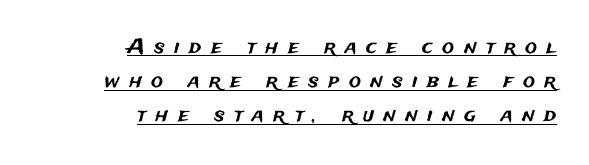
Q: Is the text italic (slanted)? A: Yes.
Q: Is the text underlined? A: Yes.
Q: How is the paragraph aligned? A: Right-aligned.
Q: Is the spacing between letters normal or unusually wide? A: Unusually wide.
